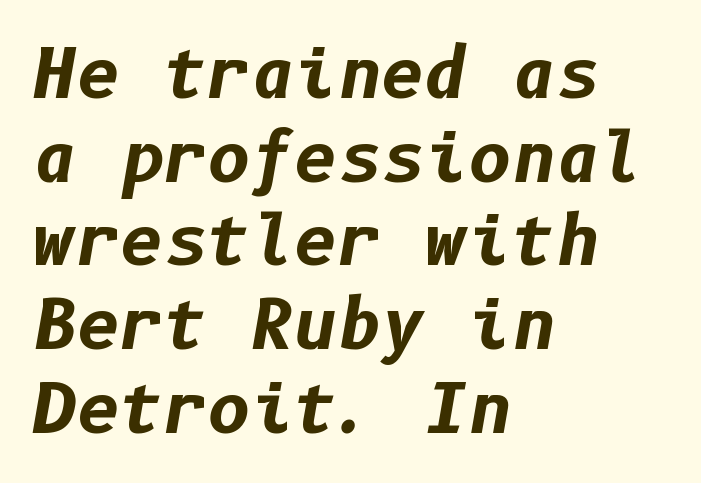
The image shows 67 px bold type, italic (leaning right); set left-aligned, normal line spacing (1.25x), normal letter spacing, not underlined; low stroke contrast and a medium x-height.
